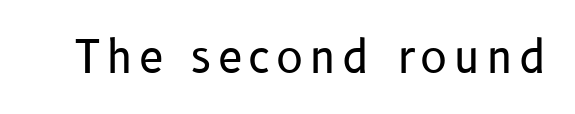
The image shows 45 px regular-weight sans-serif type, upright; set not underlined; low stroke contrast and a medium x-height.
